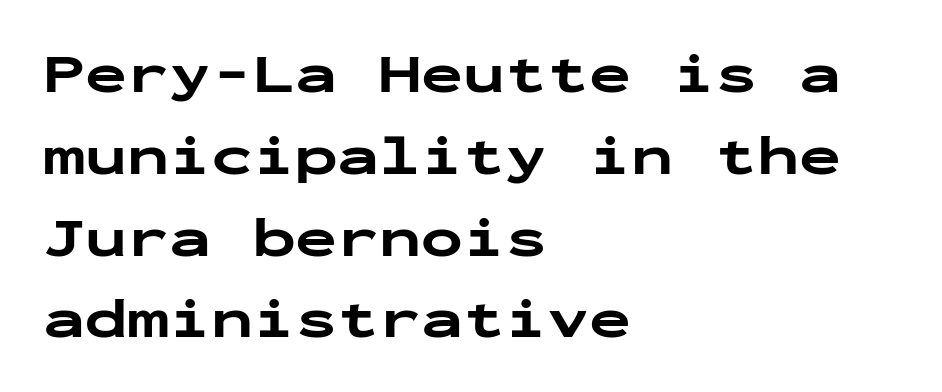
Q: Is the text bold? A: Yes.
Q: Is the text italic (slanted)? A: No, it is upright.
Q: Is the typeface a serif or a sans-serif typeface? A: Sans-serif.
Q: Is the text underlined? A: No.
Q: How is the paragraph aligned? A: Left-aligned.
Q: Is the spacing between letters normal or unusually wide? A: Normal.
Q: Is the spacing between lines tight, normal or loose? A: Normal.
Q: Width (condensed, normal, or wide)? A: Wide.
Q: Stroke contrast? A: Low.
Q: x-height? A: Medium.
Q: Monospaced? A: Yes.
